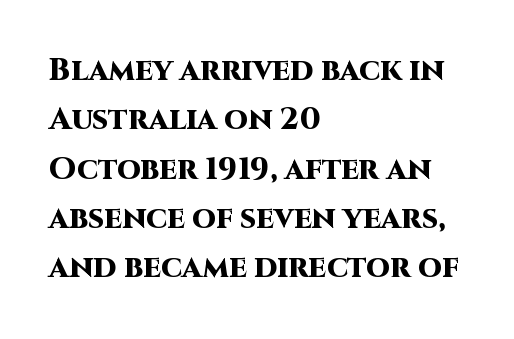
{"serif": "no", "italic": "no", "bold": "yes", "weight": "heavy", "width": "normal", "stroke_contrast": "high", "x_height": "large", "monospaced": "no", "underline": "no", "align": "left", "line_spacing": "normal", "line_spacing_ratio": 1.59, "letter_spacing": "normal", "letter_spacing_em": 0.0, "glyph_px": 31}
